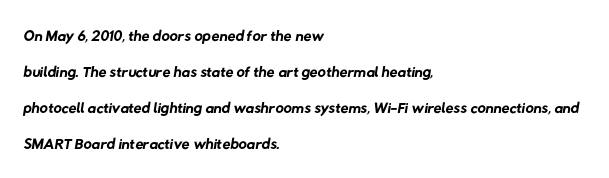
The strokes are not fattened; the text isn't bold. Interline gaps are of average width in this sample. The paragraph has a hard left edge and a soft right edge. The baseline area is clear. The rendering keeps characters at their native spacing.
